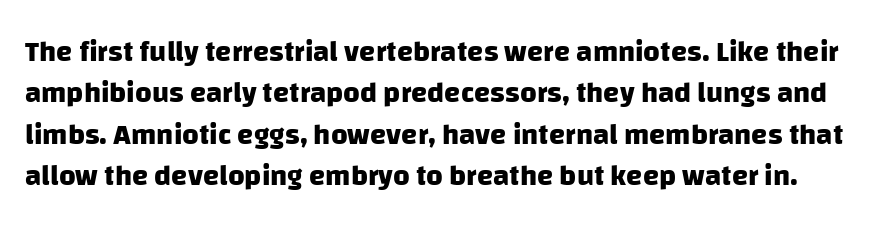
{"serif": "no", "bold": "yes", "weight": "heavy", "width": "normal", "stroke_contrast": "low", "x_height": "large", "monospaced": "no", "underline": "no", "line_spacing": "normal", "line_spacing_ratio": 1.43, "letter_spacing": "normal", "letter_spacing_em": 0.0, "glyph_px": 29}
